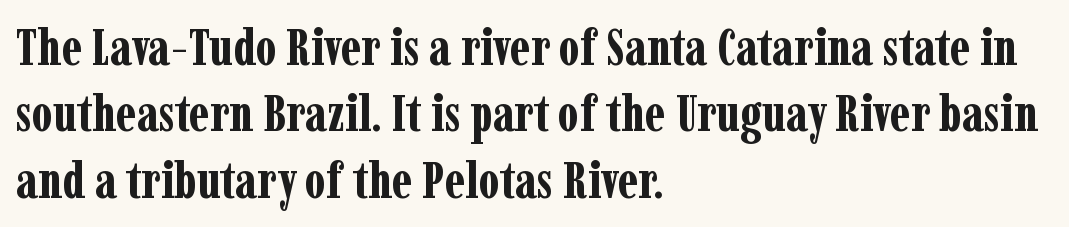
{"serif": "yes", "italic": "no", "bold": "yes", "weight": "bold", "width": "condensed", "stroke_contrast": "low", "x_height": "medium", "monospaced": "no", "underline": "no", "align": "left", "line_spacing": "normal", "line_spacing_ratio": 1.3, "letter_spacing": "normal", "letter_spacing_em": 0.0, "glyph_px": 51}
